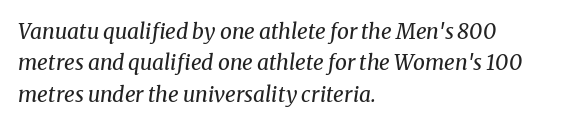
Q: Is the text bold? A: No.
Q: Is the text italic (slanted)? A: Yes, it leans right by about 8 degrees.
Q: Is the text underlined? A: No.
Q: How is the paragraph aligned? A: Left-aligned.
Q: Is the spacing between letters normal or unusually wide? A: Normal.
Q: Is the spacing between lines tight, normal or loose? A: Normal.
